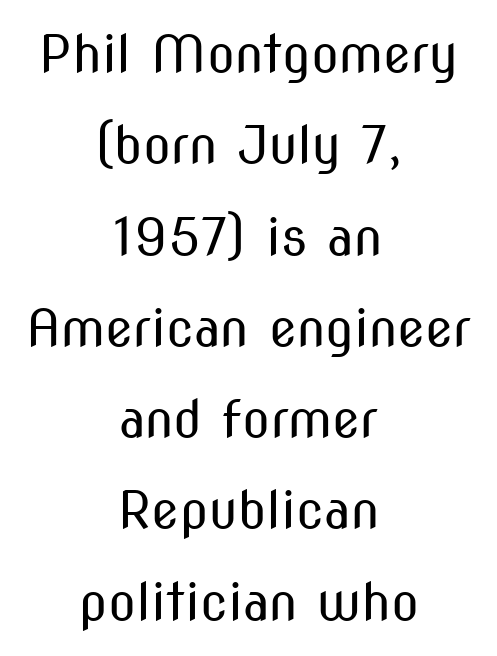
A typesetter would mark this as roman, not italic. The characters display no serif detailing; their extremities are plain. Each row of text sits above clean, open space. Each letter keeps its own natural width here, so spacing adapts to shape. The typesetter chose a symmetrical, centered arrangement here.
